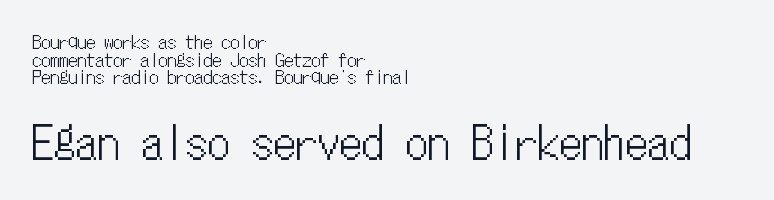
Leading: reduced. If you squint, the bottom block still reads clearly — it's the larger of the two. A student would call this left alignment; a typographer would say flush left, rag right. The rendering uses typewriter-style spacing with identical character cells. Quick note: not italic, upright. Glyph-to-glyph distance matches everyday printed text.
